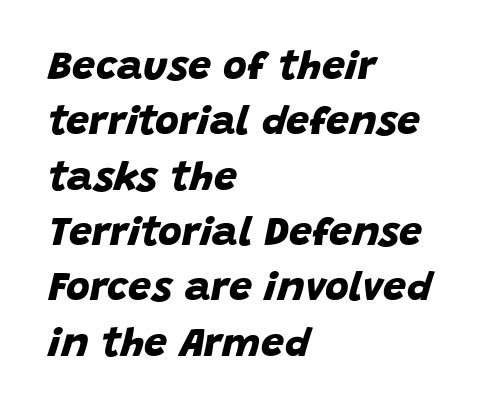
The image shows 41 px bold sans-serif type; set left-aligned, normal line spacing (1.35x), normal letter spacing, not underlined; low stroke contrast and a large x-height.
